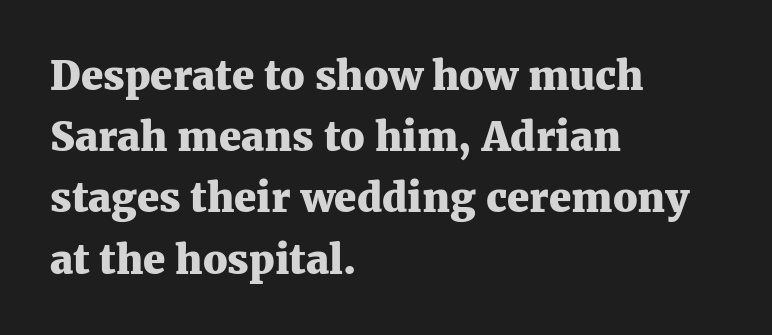
The image shows 40 px heavy serif type, upright; set left-aligned, normal line spacing (1.53x), normal letter spacing, not underlined; medium stroke contrast and a medium x-height.
